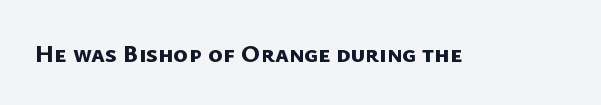
The baseline area is clear. The face used here is rendered with its standard letterfit. The face used here has the dense, thick strokes of a bold.
